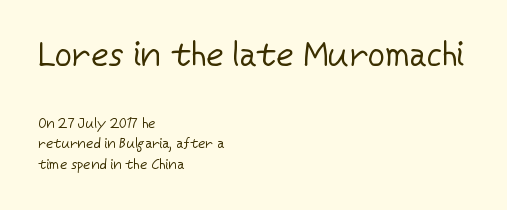
Rows of type keep a routine distance in the vertical direction. The letterforms sit shoulder to shoulder at normal distance. Classification — sans serif. Decoration check: the copy has no underline.
